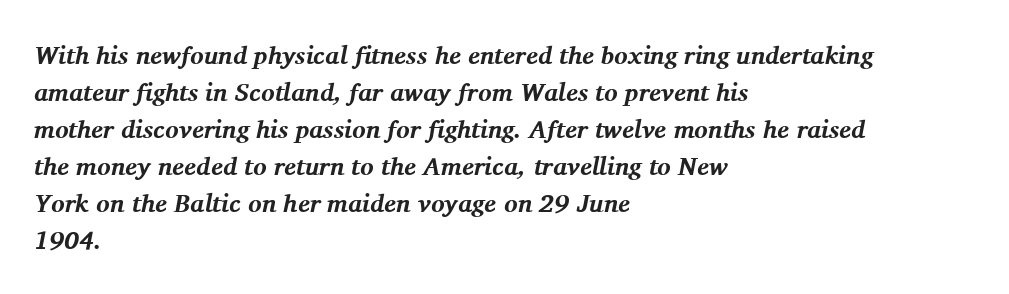
The image shows 25 px bold type, italic (leaning right); set left-aligned, normal line spacing (1.48x), normal letter spacing, not underlined.
